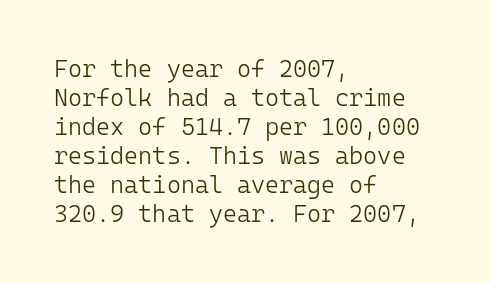
Q: Is the text bold? A: No.
Q: Is the text italic (slanted)? A: No, it is upright.
Q: Is the text underlined? A: No.
Q: How is the paragraph aligned? A: Left-aligned.
Q: Is the spacing between letters normal or unusually wide? A: Normal.
